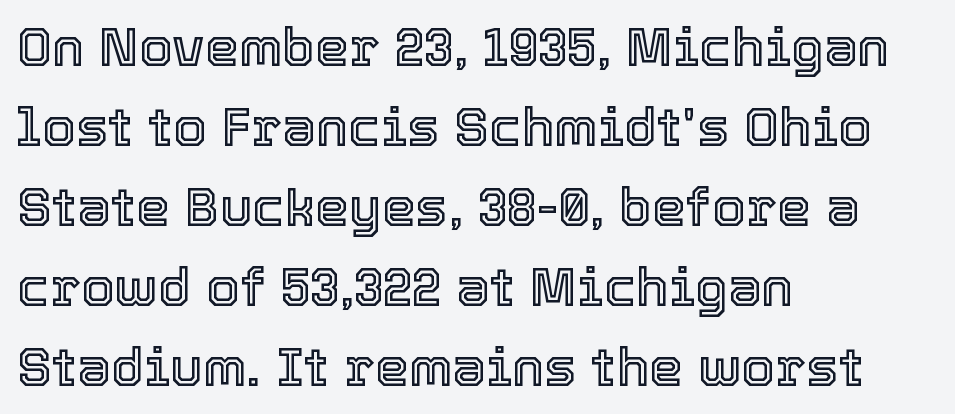
Teacher's note: observe the even left margin — that is flush-left alignment. These lines are rendered in a variable-pitch font. Nope, not italic — everything's standing straight. Summary of vertical rhythm: regular, with standard interline spacing.
